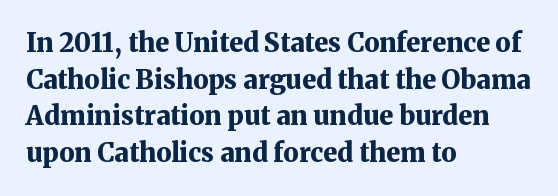
{"italic": "no", "bold": "yes", "underline": "no", "align": "left", "line_spacing": "normal", "line_spacing_ratio": 1.41, "letter_spacing": "normal", "letter_spacing_em": 0.0, "glyph_px": 26}
